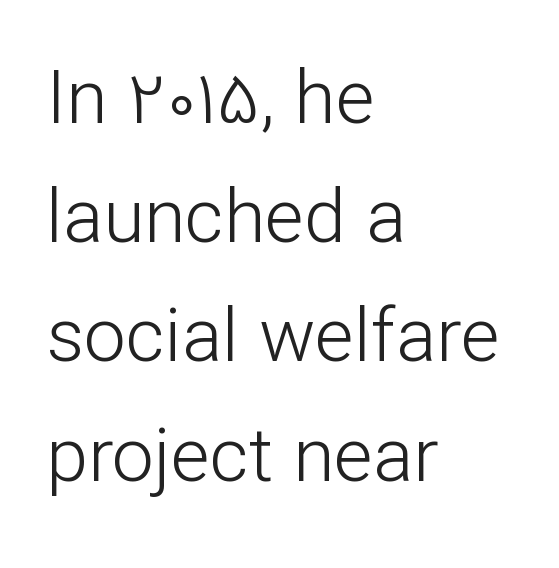
Q: Is the text bold? A: No.
Q: Is the text italic (slanted)? A: No, it is upright.
Q: Is the typeface a serif or a sans-serif typeface? A: Sans-serif.
Q: Is the text underlined? A: No.
Q: How is the paragraph aligned? A: Left-aligned.
Q: Is the spacing between letters normal or unusually wide? A: Normal.
Q: Is the spacing between lines tight, normal or loose? A: Normal.
Q: Width (condensed, normal, or wide)? A: Normal.
Q: Stroke contrast? A: Low.
Q: x-height? A: Medium.
Q: Monospaced? A: No.
